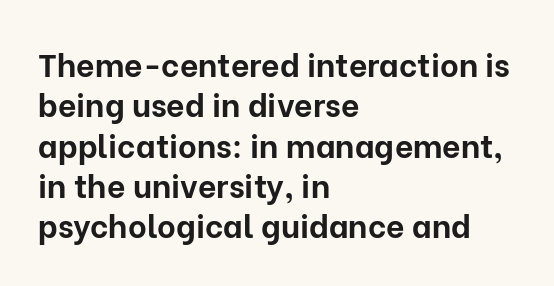
Q: Is the text bold? A: Yes.
Q: Is the text italic (slanted)? A: No, it is upright.
Q: Is the typeface a serif or a sans-serif typeface? A: Sans-serif.
Q: Is the text underlined? A: No.
Q: How is the paragraph aligned? A: Left-aligned.
Q: Is the spacing between letters normal or unusually wide? A: Normal.
Q: Is the spacing between lines tight, normal or loose? A: Normal.
Q: Width (condensed, normal, or wide)? A: Normal.
Q: Stroke contrast? A: Low.
Q: x-height? A: Medium.
Q: Monospaced? A: No.
